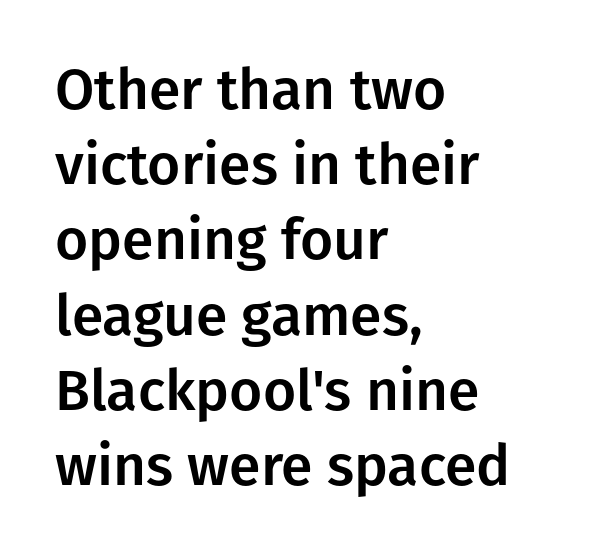
The passage shown is not underscored anywhere. Vertical spacing — default. Layout note: lines flush left. Spacing verdict: proportional, widths tailored to each character.
